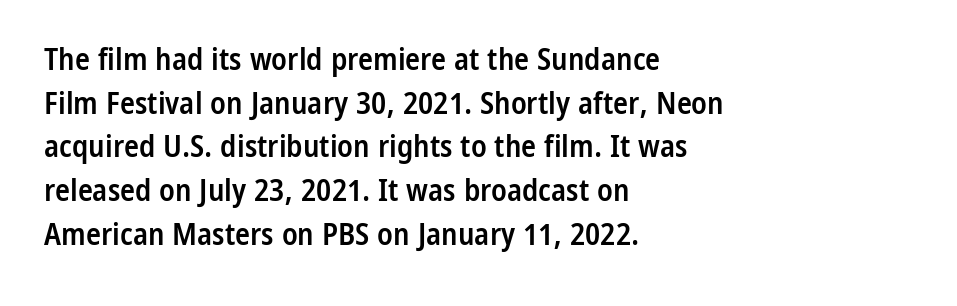
Q: Is the text bold? A: Semi-bold.
Q: Is the text italic (slanted)? A: No, it is upright.
Q: Is the typeface a serif or a sans-serif typeface? A: Sans-serif.
Q: Is the text underlined? A: No.
Q: How is the paragraph aligned? A: Left-aligned.
Q: Is the spacing between letters normal or unusually wide? A: Normal.
Q: Is the spacing between lines tight, normal or loose? A: Normal.
Q: Width (condensed, normal, or wide)? A: Condensed.
Q: Stroke contrast? A: Low.
Q: x-height? A: Medium.
Q: Monospaced? A: No.
